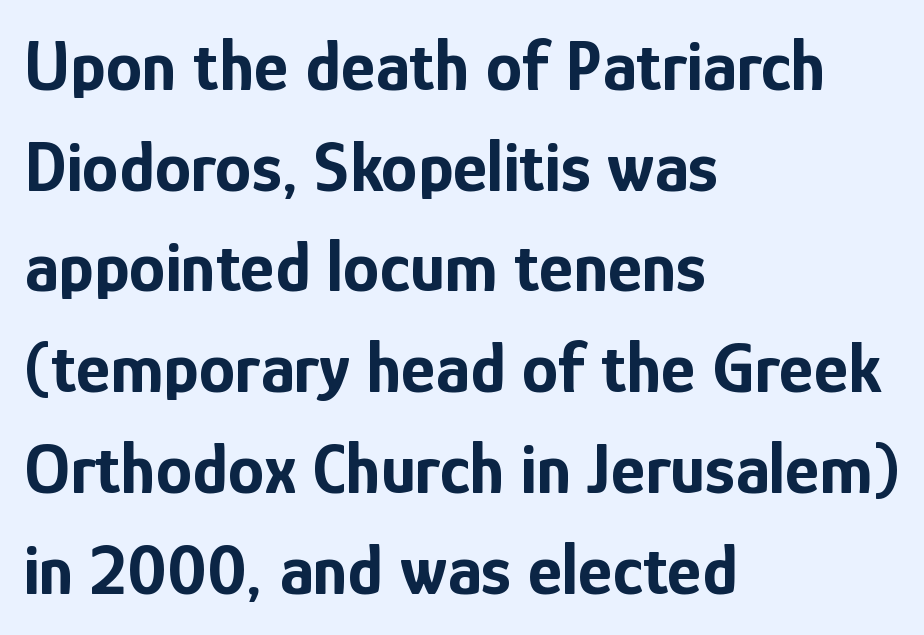
The image shows 73 px bold, condensed sans-serif type, upright; set left-aligned, normal line spacing (1.38x), normal letter spacing, not underlined; low stroke contrast and a medium x-height.
